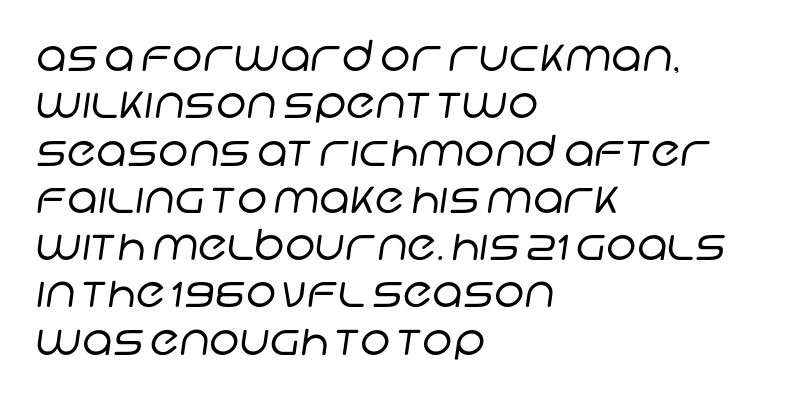
The image shows 43 px regular-weight sans-serif type; set left-aligned, tight line spacing (1.1x), normal letter spacing, not underlined; low stroke contrast and a large x-height.
